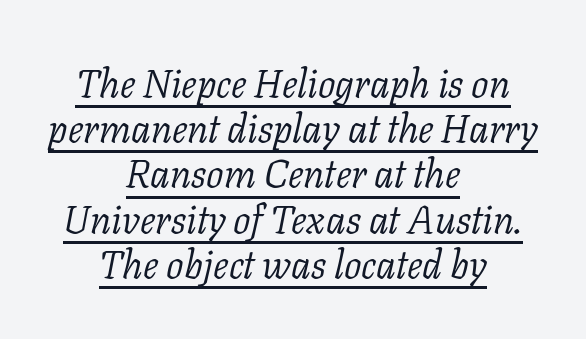
{"serif": "yes", "italic": "yes", "lean": "right", "slant_degrees": 11, "bold": "no", "weight": "light", "width": "normal", "stroke_contrast": "low", "x_height": "medium", "monospaced": "no", "underline": "yes", "align": "center", "line_spacing_ratio": 1.16, "letter_spacing": "normal", "letter_spacing_em": 0.0, "glyph_px": 39}
